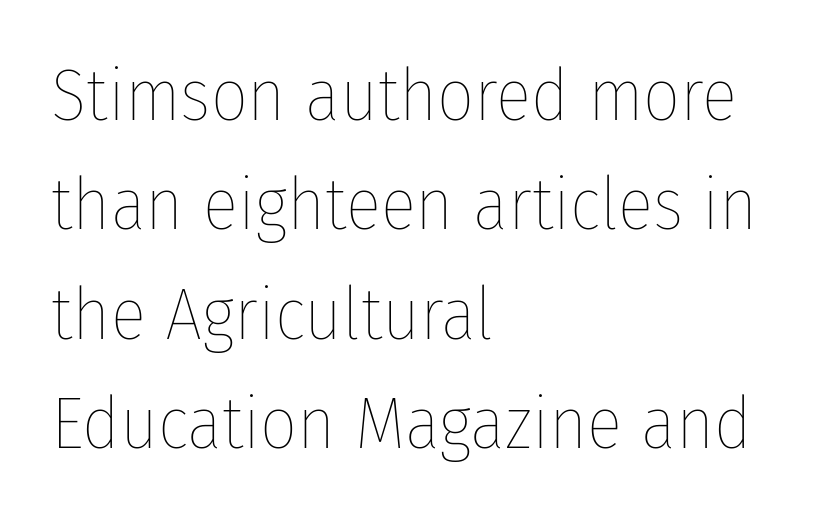
{"italic": "no", "bold": "no", "weight": "thin", "width": "condensed", "stroke_contrast": "low", "x_height": "medium", "monospaced": "no", "underline": "no", "align": "left", "line_spacing": "normal", "line_spacing_ratio": 1.5, "letter_spacing": "normal", "letter_spacing_em": 0.0, "glyph_px": 73}
